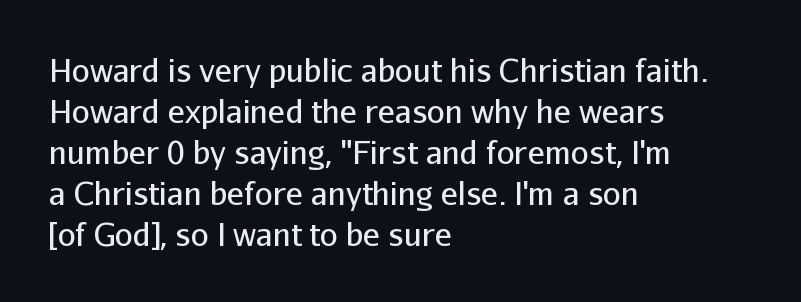
Q: Is the text bold? A: No.
Q: Is the text italic (slanted)? A: No, it is upright.
Q: Is the typeface a serif or a sans-serif typeface? A: Sans-serif.
Q: Is the text underlined? A: No.
Q: How is the paragraph aligned? A: Left-aligned.
Q: Is the spacing between letters normal or unusually wide? A: Normal.
Q: Is the spacing between lines tight, normal or loose? A: Normal.
Q: Width (condensed, normal, or wide)? A: Normal.
Q: Stroke contrast? A: Low.
Q: x-height? A: Medium.
Q: Monospaced? A: No.
